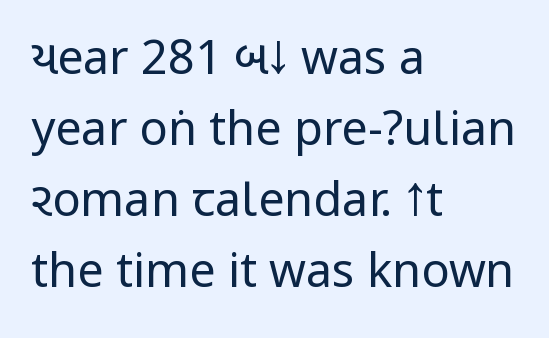
If you measured baseline to baseline, you'd find a middling distance. The strokes carry an ordinary text weight at most. Each word holds together tightly as a unit, with standard inter-letter gaps. Observe the absence of serifs on each vertical stroke in this sample. The specimen reads as upright at a glance. Line starts are locked; line ends wander.
